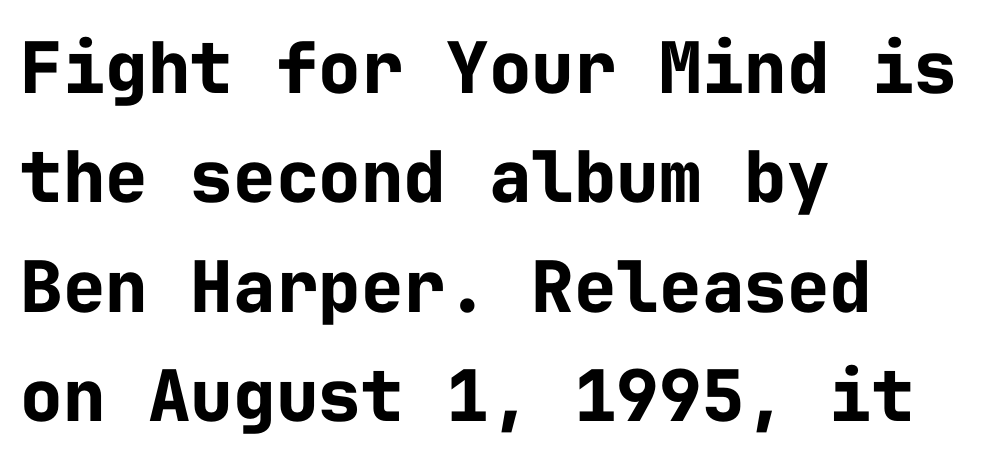
The letters are bold, with thick, heavy strokes. A student would call this left alignment; a typographer would say flush left, rag right. Glyph-to-glyph distance matches everyday printed text. Plain, unruled lines of type. The letters stand straight up with perfectly vertical stems. Summary of vertical rhythm: regular, with standard interline spacing.
